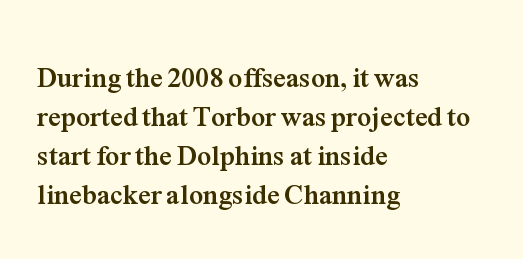
Honestly, the row spacing looks completely unremarkable. Has an underline been added? It has not. The passage is arranged the way most books set body copy — flush left. How heavy is the stroke? Heavy — this is a bold. In terms of letterform style, serifs are clearly present.
